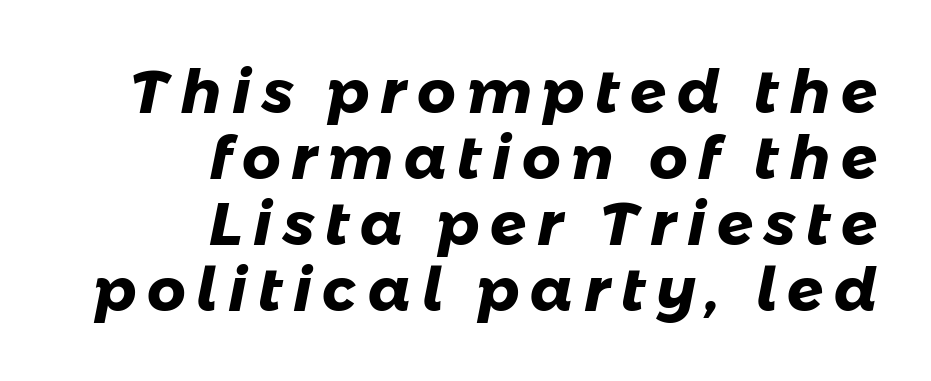
Q: Is the text bold? A: Yes.
Q: Is the typeface a serif or a sans-serif typeface? A: Sans-serif.
Q: Is the text underlined? A: No.
Q: How is the paragraph aligned? A: Right-aligned.
Q: Is the spacing between lines tight, normal or loose? A: Tight.
Q: Width (condensed, normal, or wide)? A: Normal.
Q: Stroke contrast? A: Low.
Q: x-height? A: Medium.
Q: Monospaced? A: No.
